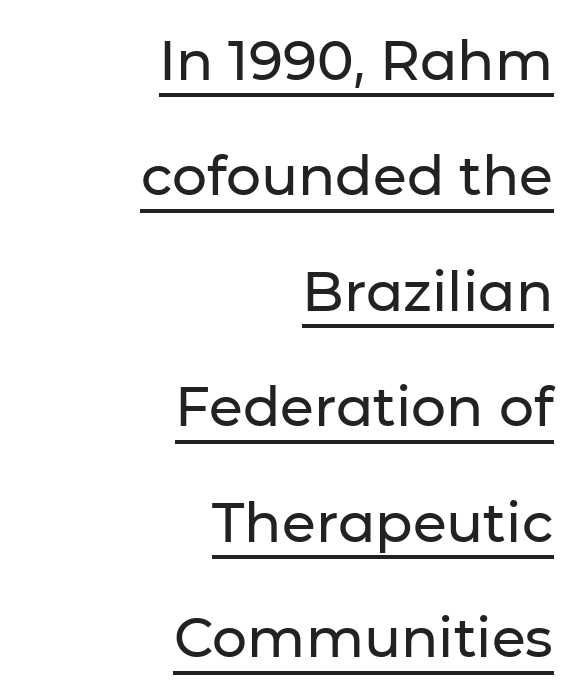
The image shows 55 px sans-serif type, upright; set right-aligned, loose line spacing (2.1x), normal letter spacing, underlined; low stroke contrast and a medium x-height.
